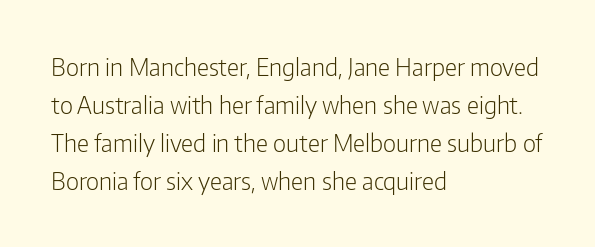
Caption: standard tracking, unaltered. How would I describe the line gaps? Plain and ordinary. Notice how the stems are strictly vertical — no italics here. The typeface has the unassuming heft of standard copy or less. The lines are quadded left.
